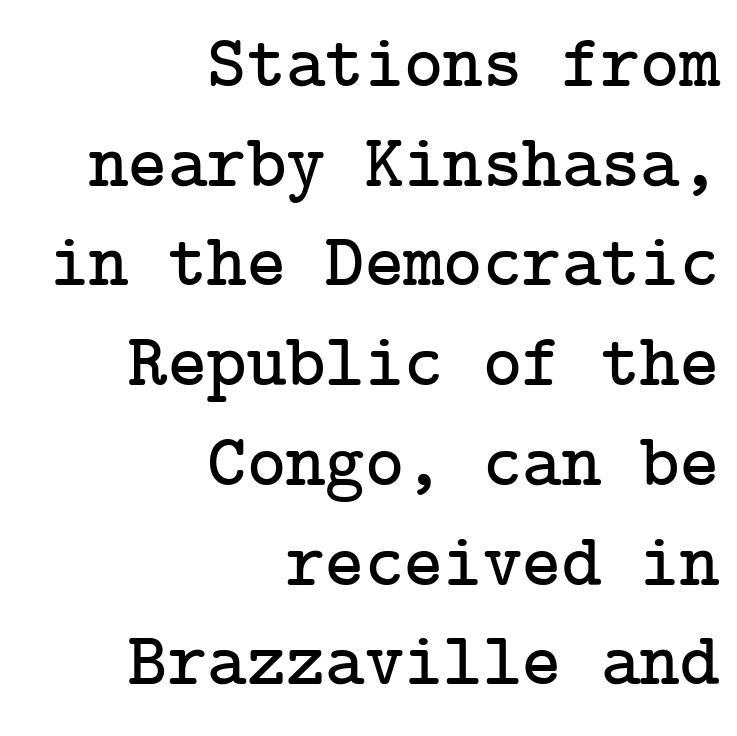
Q: Is the text italic (slanted)? A: No, it is upright.
Q: Is the typeface a serif or a sans-serif typeface? A: Serif.
Q: Is the text underlined? A: No.
Q: How is the paragraph aligned? A: Right-aligned.
Q: Is the spacing between letters normal or unusually wide? A: Normal.
Q: Is the spacing between lines tight, normal or loose? A: Normal.
Q: Width (condensed, normal, or wide)? A: Normal.
Q: Stroke contrast? A: Low.
Q: x-height? A: Medium.
